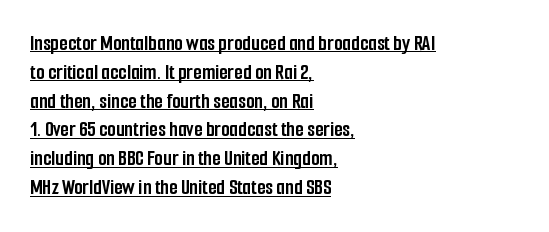
The sample's only ornament is a line tracing under the words. Does extra space separate the letters? No, they use regular spacing. Typesetter's note: full bold, strokes at maximum text heaviness. Alignment: flush left. Whoever set this chose a conventional vertical rhythm.
